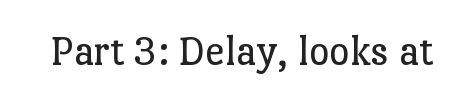
{"serif": "yes", "italic": "no", "bold": "no", "weight": "regular", "width": "normal", "stroke_contrast": "low", "x_height": "medium", "monospaced": "no", "underline": "no", "letter_spacing": "normal", "letter_spacing_em": 0.0, "glyph_px": 44}
